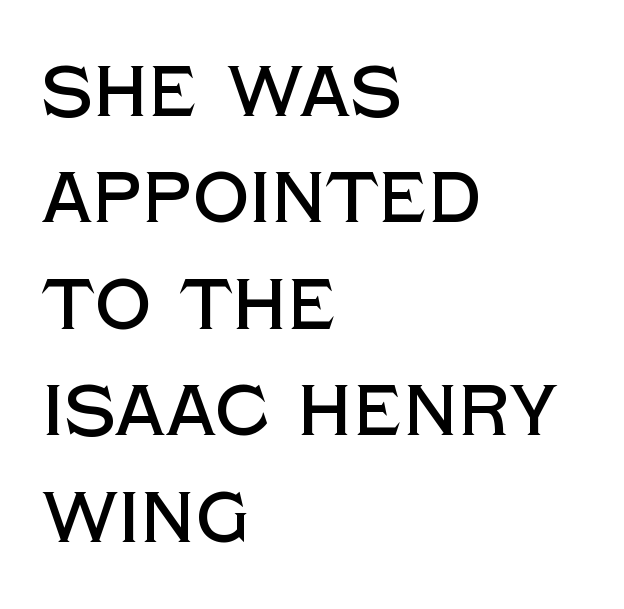
The image shows 71 px sans-serif type, upright; set left-aligned, normal line spacing (1.5x), normal letter spacing, not underlined; a large x-height.
